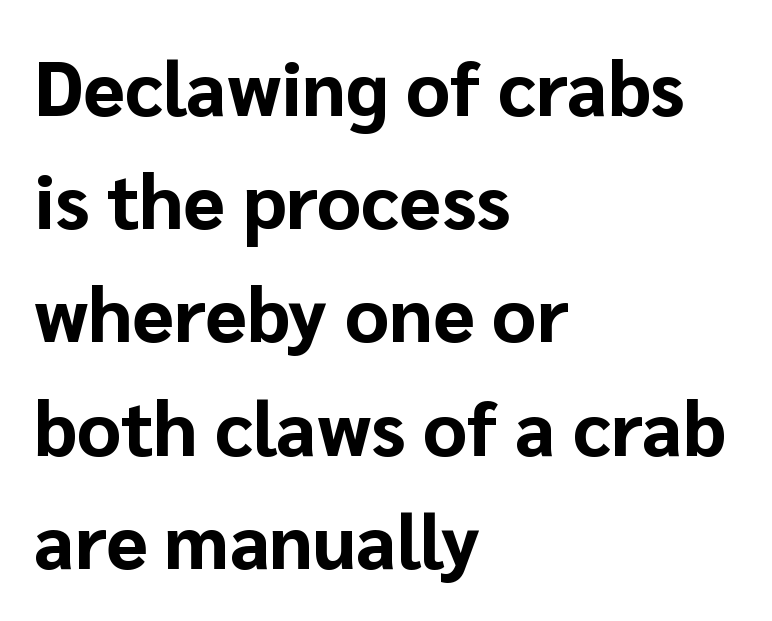
The image shows 76 px bold sans-serif type, upright; set left-aligned, normal line spacing (1.49x), normal letter spacing, not underlined; low stroke contrast and a medium x-height.
